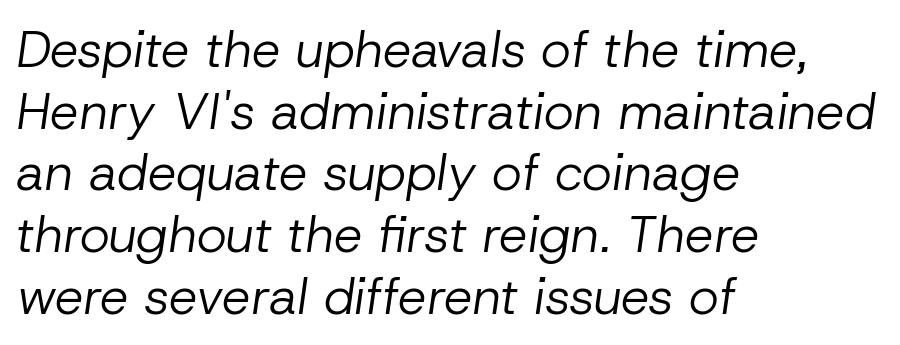
The image shows 51 px regular-weight type, italic (leaning right); set left-aligned, line spacing 1.21x, normal letter spacing, not underlined; low stroke contrast and a medium x-height.
